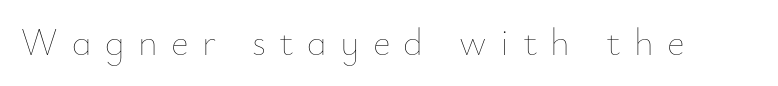
The image shows 38 px thin type, upright; set unusually wide letter spacing (+0.35 em), not underlined; low stroke contrast and a small x-height.
